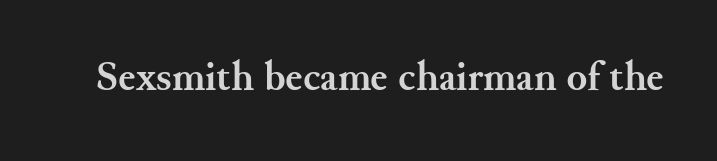
Q: Is the text bold? A: Yes.
Q: Is the text italic (slanted)? A: No, it is upright.
Q: Is the typeface a serif or a sans-serif typeface? A: Serif.
Q: Is the text underlined? A: No.
Q: Is the spacing between letters normal or unusually wide? A: Normal.
Q: Width (condensed, normal, or wide)? A: Normal.
Q: Stroke contrast? A: Medium.
Q: x-height? A: Small.
Q: Monospaced? A: No.
